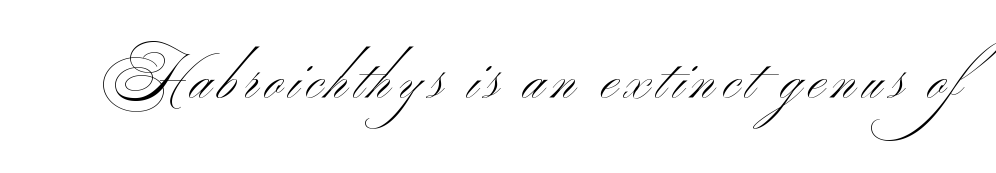
{"serif": "no", "bold": "no", "weight": "light", "width": "wide", "stroke_contrast": "medium", "x_height": "small", "monospaced": "no", "underline": "no", "glyph_px": 57}
